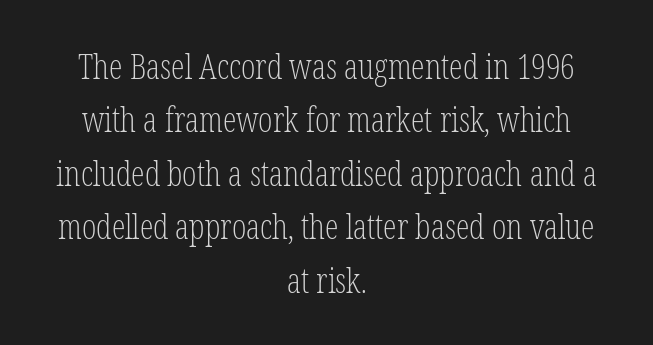
Q: Is the text bold? A: No.
Q: Is the text italic (slanted)? A: No, it is upright.
Q: Is the typeface a serif or a sans-serif typeface? A: Serif.
Q: Is the text underlined? A: No.
Q: How is the paragraph aligned? A: Centered.
Q: Is the spacing between letters normal or unusually wide? A: Normal.
Q: Is the spacing between lines tight, normal or loose? A: Normal.
Q: Width (condensed, normal, or wide)? A: Condensed.
Q: Stroke contrast? A: Low.
Q: x-height? A: Medium.
Q: Monospaced? A: No.
